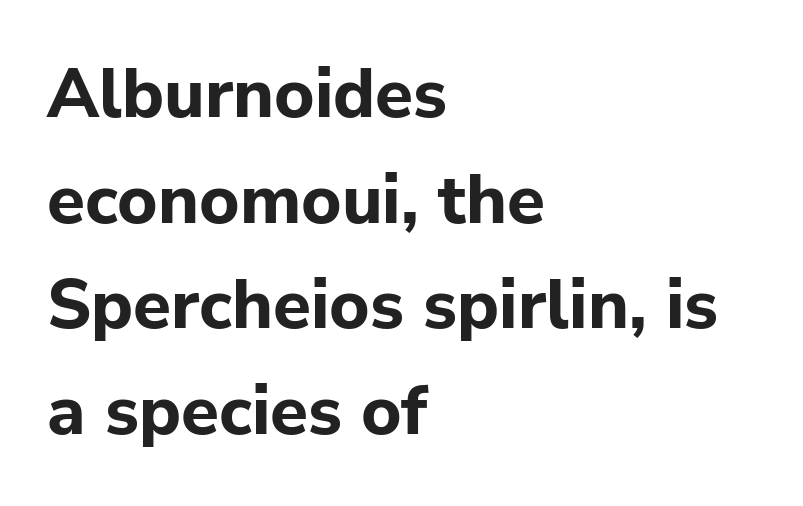
The image shows 69 px bold sans-serif type, upright; set left-aligned, normal line spacing (1.53x), normal letter spacing, not underlined; low stroke contrast and a medium x-height.
